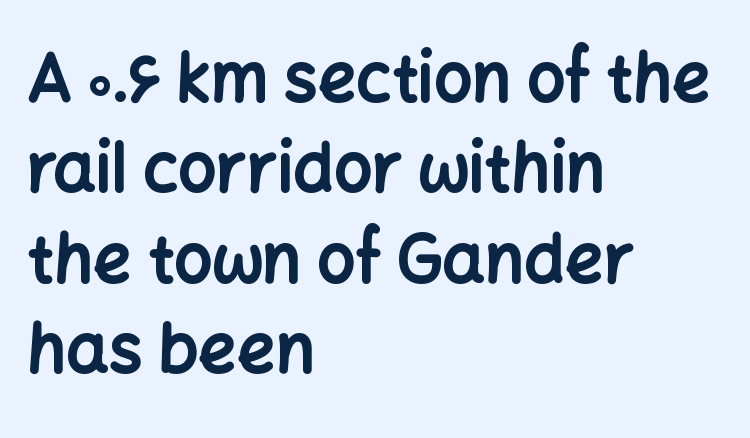
Q: Is the text bold? A: Yes.
Q: Is the text italic (slanted)? A: No, it is upright.
Q: Is the typeface a serif or a sans-serif typeface? A: Sans-serif.
Q: Is the text underlined? A: No.
Q: How is the paragraph aligned? A: Left-aligned.
Q: Is the spacing between letters normal or unusually wide? A: Normal.
Q: Is the spacing between lines tight, normal or loose? A: Normal.
Q: Width (condensed, normal, or wide)? A: Normal.
Q: Stroke contrast? A: Low.
Q: x-height? A: Medium.
Q: Monospaced? A: No.
